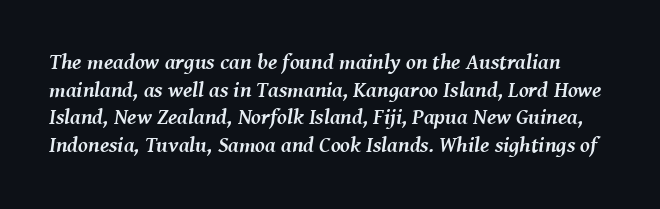
The characters look thick and weighty, a clear bold. Vertically, the passage feels balanced, rows spaced as you'd expect. This rendering features lettering with no underline. The rendering keeps characters at their native spacing. Slanted lettering throughout.
